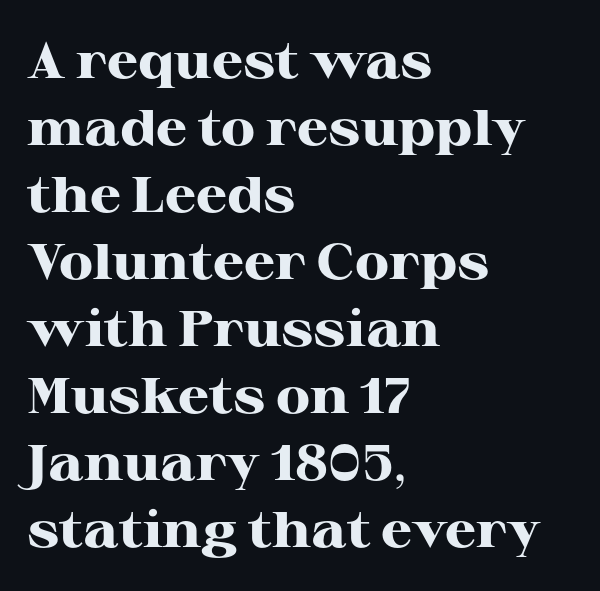
{"serif": "yes", "italic": "no", "bold": "yes", "weight": "heavy", "width": "wide", "stroke_contrast": "high", "x_height": "medium", "monospaced": "no", "underline": "no", "align": "left", "line_spacing": "normal", "line_spacing_ratio": 1.34, "letter_spacing": "normal", "letter_spacing_em": 0.0, "glyph_px": 50}
